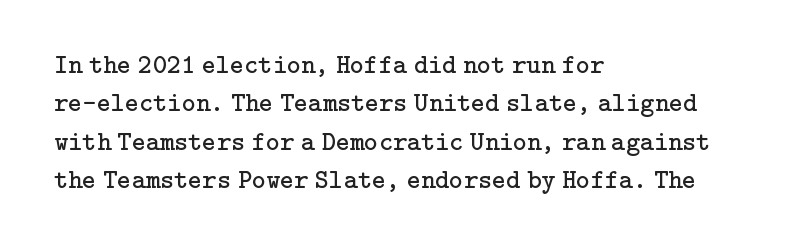
{"italic": "no", "bold": "no", "underline": "no", "align": "left", "line_spacing": "normal", "line_spacing_ratio": 1.42, "letter_spacing": "normal", "letter_spacing_em": 0.0, "glyph_px": 27}
